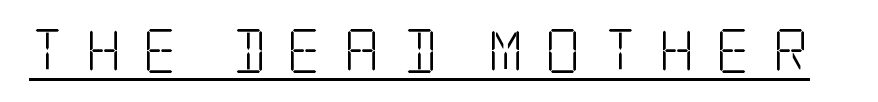
The image shows 44 px light, condensed serif type, upright; set unusually wide letter spacing (+0.48 em), underlined; low stroke contrast and a large x-height.
